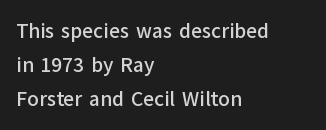
The image shows 21 px text type, upright; set left-aligned, normal line spacing (1.61x), normal letter spacing, not underlined.
